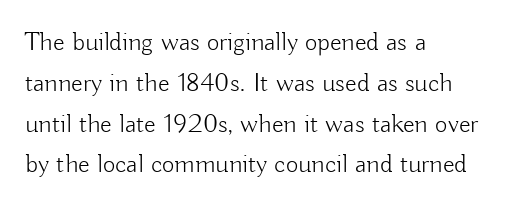
{"italic": "no", "bold": "no", "underline": "no", "align": "left", "line_spacing": "normal", "line_spacing_ratio": 1.51, "letter_spacing": "normal", "letter_spacing_em": 0.0, "glyph_px": 27}
